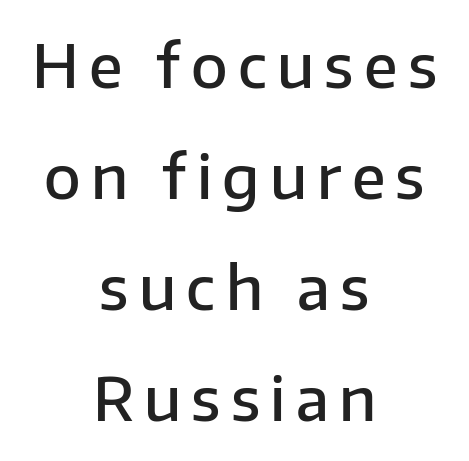
This rendering uses center alignment, leaving both contours irregular but symmetric. Typographic density is moderately raised because the face is semibold. This is the regular roman posture of the typeface. The words here are not underlined.
